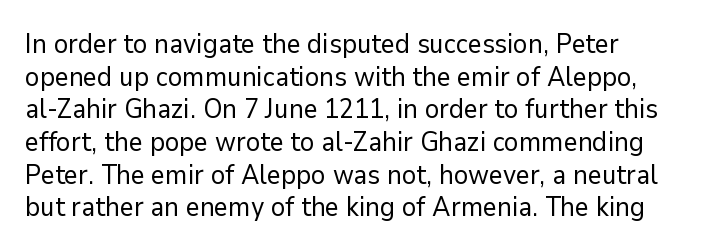
Q: Is the text bold? A: No.
Q: Is the text italic (slanted)? A: No, it is upright.
Q: Is the text underlined? A: No.
Q: How is the paragraph aligned? A: Left-aligned.
Q: Is the spacing between letters normal or unusually wide? A: Normal.
